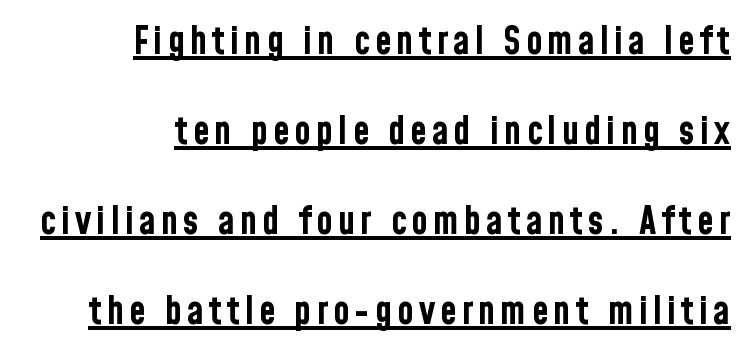
Q: Is the text bold? A: Yes.
Q: Is the text italic (slanted)? A: No, it is upright.
Q: Is the typeface a serif or a sans-serif typeface? A: Sans-serif.
Q: Is the text underlined? A: Yes.
Q: How is the paragraph aligned? A: Right-aligned.
Q: Is the spacing between lines tight, normal or loose? A: Loose.
Q: Width (condensed, normal, or wide)? A: Condensed.
Q: Stroke contrast? A: Low.
Q: x-height? A: Medium.
Q: Monospaced? A: No.
